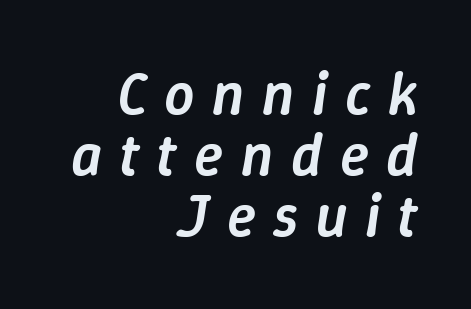
The gaps between neighbouring characters are conspicuously large. These lines huddle together more closely than default settings would place them. The ragged edge is on the left, which tells us the setting is flush right. Think of a printed novel: that variable character pitch is what you see here. Would a proofreader flag this as italicized? Yes.
